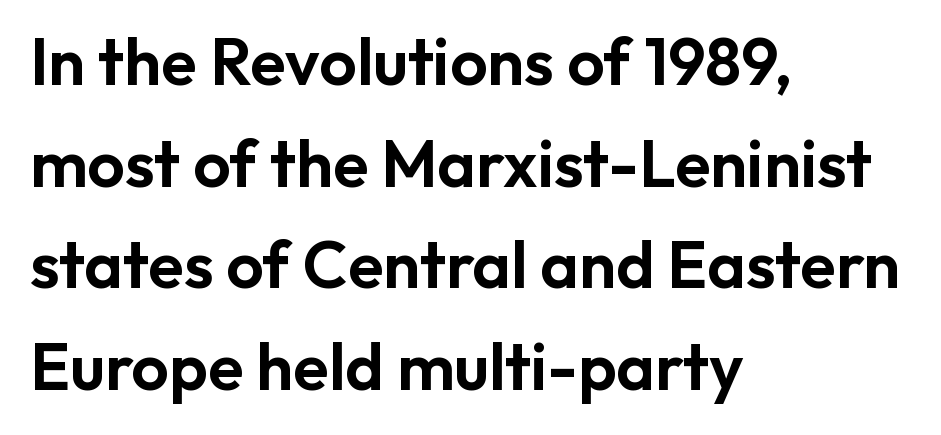
Casual observation: everything's shoved over to the left. A clean baseline with only descenders dipping below it. You could not count columns in this text — the font is proportionally spaced. If you drew a line through each stem, it would be perfectly vertical.
